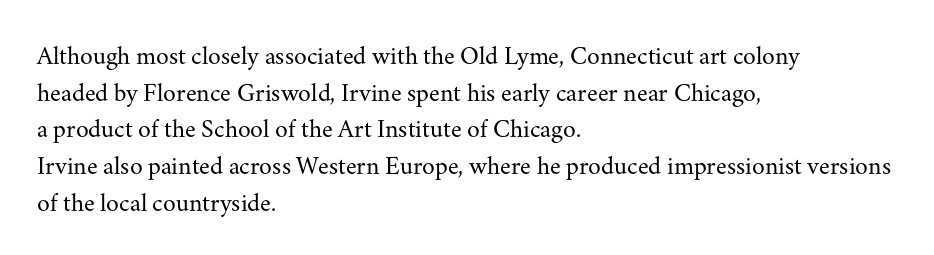
Q: Is the text bold? A: No.
Q: Is the text italic (slanted)? A: No, it is upright.
Q: Is the text underlined? A: No.
Q: How is the paragraph aligned? A: Left-aligned.
Q: Is the spacing between letters normal or unusually wide? A: Normal.
Q: Is the spacing between lines tight, normal or loose? A: Normal.
